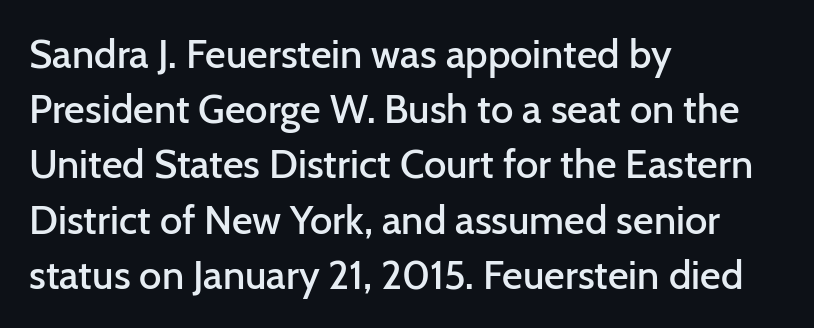
The image shows 40 px semibold sans-serif type, upright; set left-aligned, normal line spacing (1.38x), normal letter spacing, not underlined; low stroke contrast and a medium x-height.
